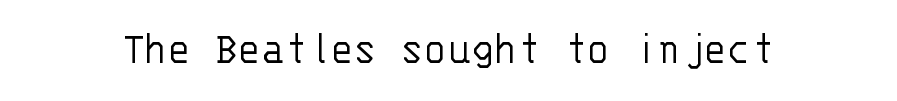
Q: Is the text bold? A: No.
Q: Is the text italic (slanted)? A: No, it is upright.
Q: Is the typeface a serif or a sans-serif typeface? A: Sans-serif.
Q: Is the text underlined? A: No.
Q: Is the spacing between letters normal or unusually wide? A: Normal.
Q: Width (condensed, normal, or wide)? A: Normal.
Q: Stroke contrast? A: Low.
Q: x-height? A: Large.
Q: Monospaced? A: Yes.
